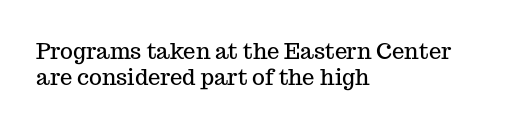
Q: Is the text italic (slanted)? A: No, it is upright.
Q: Is the text underlined? A: No.
Q: How is the paragraph aligned? A: Left-aligned.
Q: Is the spacing between letters normal or unusually wide? A: Normal.
